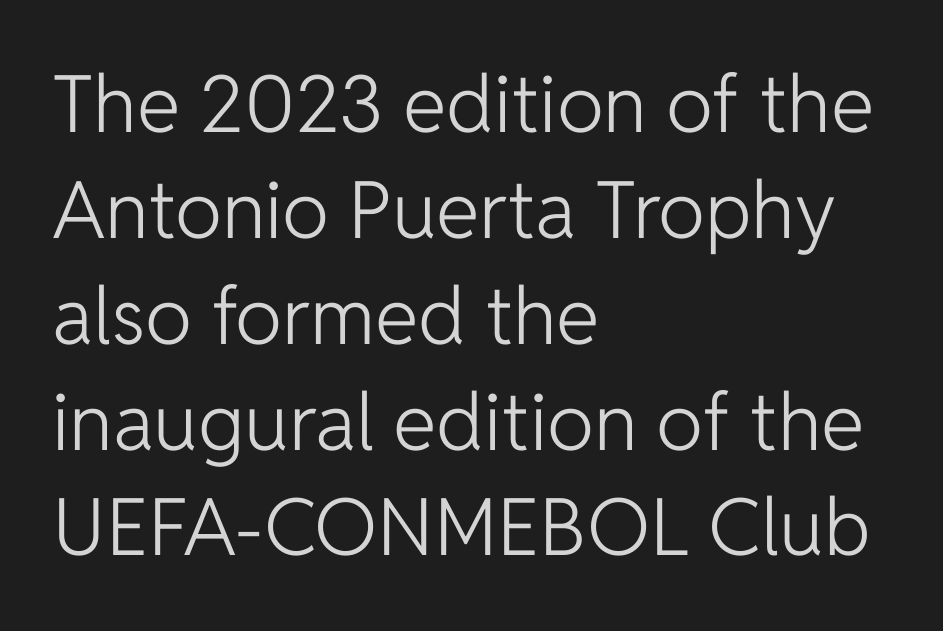
The image shows 79 px light sans-serif type, upright; set left-aligned, normal line spacing (1.34x), normal letter spacing, not underlined; low stroke contrast and a medium x-height.
